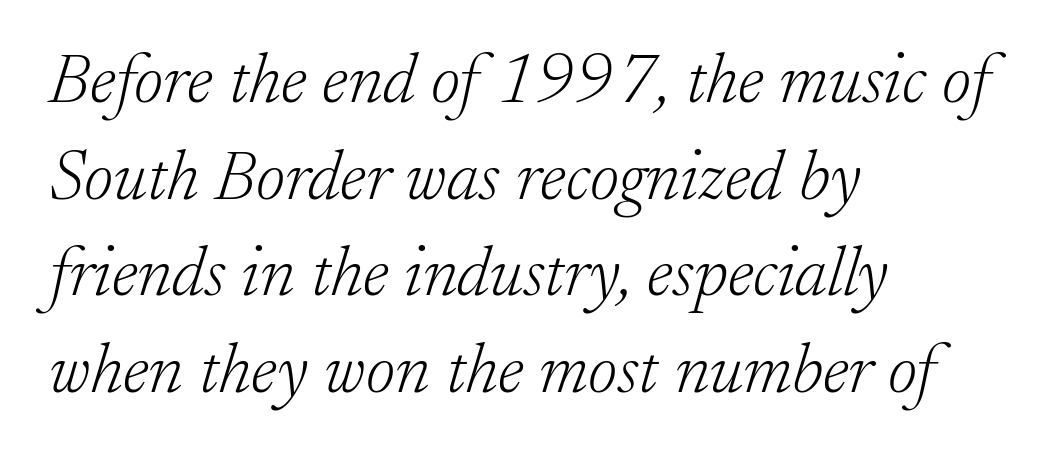
The image shows 71 px light serif type, italic (leaning right); set left-aligned, normal line spacing (1.36x), normal letter spacing, not underlined; low stroke contrast and a small x-height.
